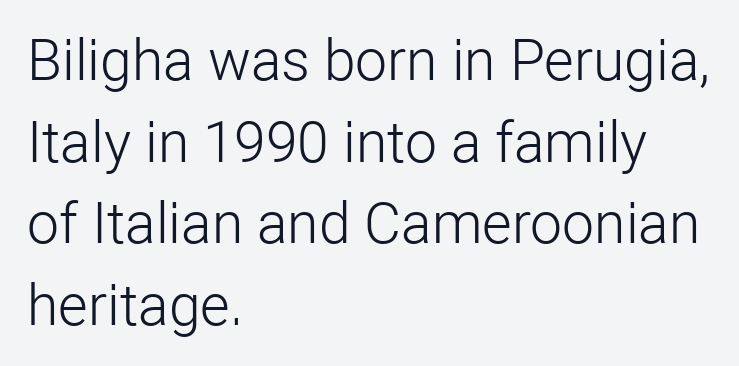
A typesetter would call this leading conventional body-copy spacing. Horizontally, the lines are justified to the leading edge only. The passage shown has conventional tracking throughout. Is this a fixed-width face? No — the glyphs have proportional, varying widths.
